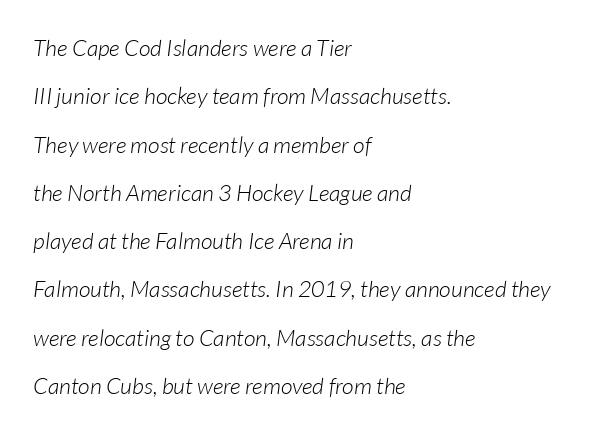
Q: Is the text bold? A: No.
Q: Is the text italic (slanted)? A: Yes, it leans right by about 7 degrees.
Q: Is the text underlined? A: No.
Q: How is the paragraph aligned? A: Left-aligned.
Q: Is the spacing between letters normal or unusually wide? A: Normal.
Q: Is the spacing between lines tight, normal or loose? A: Loose.
